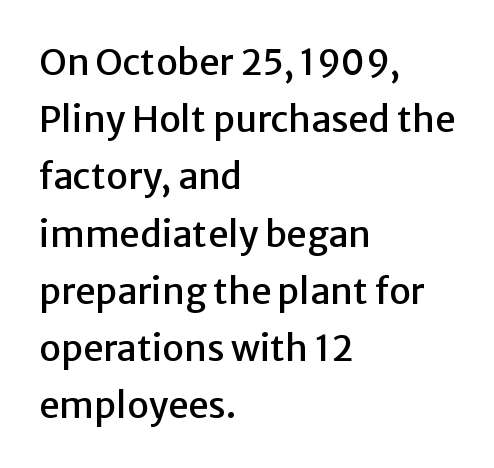
Q: Is the text italic (slanted)? A: No, it is upright.
Q: Is the typeface a serif or a sans-serif typeface? A: Sans-serif.
Q: Is the text underlined? A: No.
Q: How is the paragraph aligned? A: Left-aligned.
Q: Is the spacing between letters normal or unusually wide? A: Normal.
Q: Is the spacing between lines tight, normal or loose? A: Normal.
Q: Width (condensed, normal, or wide)? A: Normal.
Q: Stroke contrast? A: Low.
Q: x-height? A: Medium.
Q: Monospaced? A: No.
